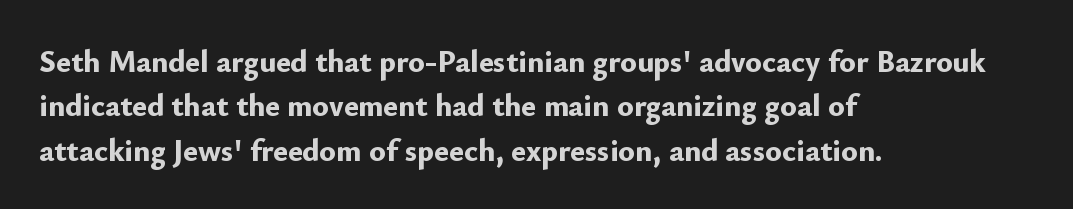
Compared with a centered layout, this one pins lines to the left instead. Weight check: bold — yes, fully. No italicization has been applied; the sample stays upright. This block has exactly the height ordinary leading produces. Look at the tracking — it's just the regular setting, nothing added. The glyphs in this specimen are sans serif.
